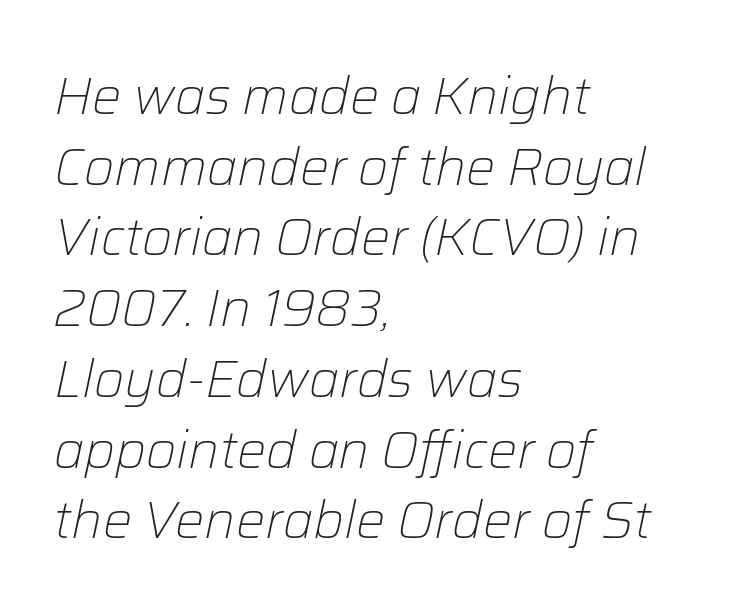
{"italic": "yes", "lean": "right", "slant_degrees": 12, "bold": "no", "weight": "light", "width": "normal", "stroke_contrast": "low", "x_height": "medium", "monospaced": "no", "underline": "no", "align": "left", "line_spacing": "normal", "line_spacing_ratio": 1.36, "letter_spacing": "normal", "letter_spacing_em": 0.0, "glyph_px": 52}
